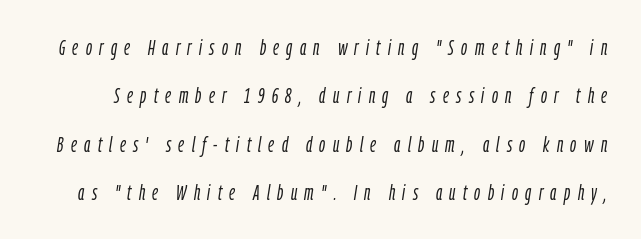
{"italic": "yes", "lean": "right", "slant_degrees": 9, "bold": "no", "underline": "no", "line_spacing": "loose", "line_spacing_ratio": 2.3, "letter_spacing": "wide", "letter_spacing_em": 0.35, "glyph_px": 21}
